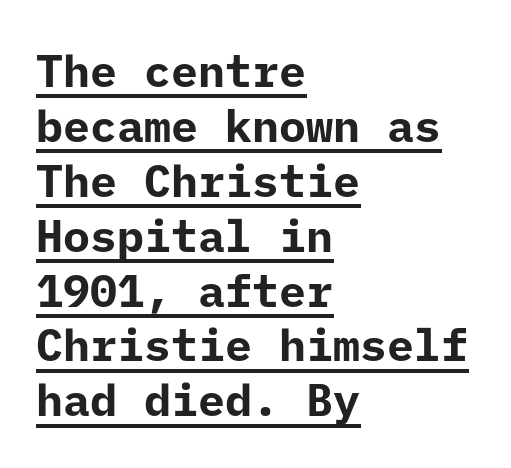
Q: Is the text bold? A: Yes.
Q: Is the text italic (slanted)? A: No, it is upright.
Q: Is the typeface a serif or a sans-serif typeface? A: Sans-serif.
Q: Is the text underlined? A: Yes.
Q: How is the paragraph aligned? A: Left-aligned.
Q: Is the spacing between letters normal or unusually wide? A: Normal.
Q: Width (condensed, normal, or wide)? A: Normal.
Q: Stroke contrast? A: Low.
Q: x-height? A: Medium.
